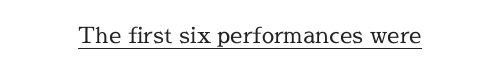
This sample uses plain, unmodified letter spacing. Descenders here cross a horizontal rule under the line. Where is the straight margin? There isn't one; the lines are centered. Summary of weight: not heavy and not bold.
